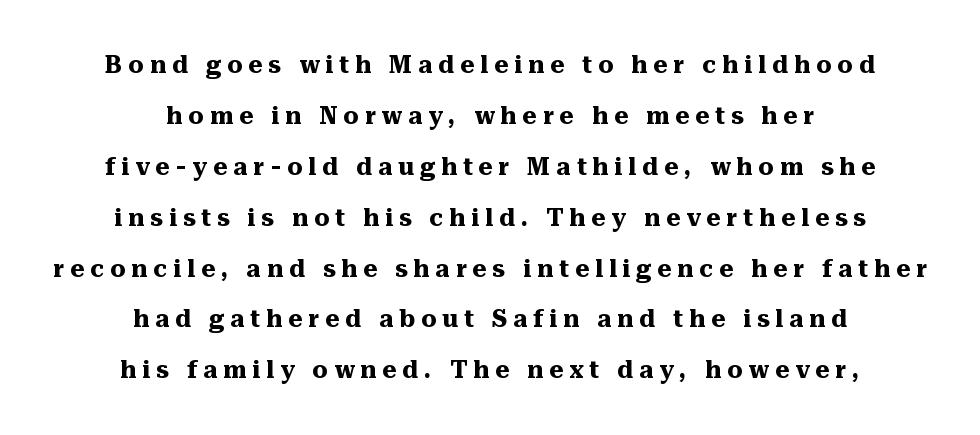
The image shows 24 px bold type, upright; set centered, loose line spacing (2.12x), unusually wide letter spacing (+0.25 em), not underlined.
